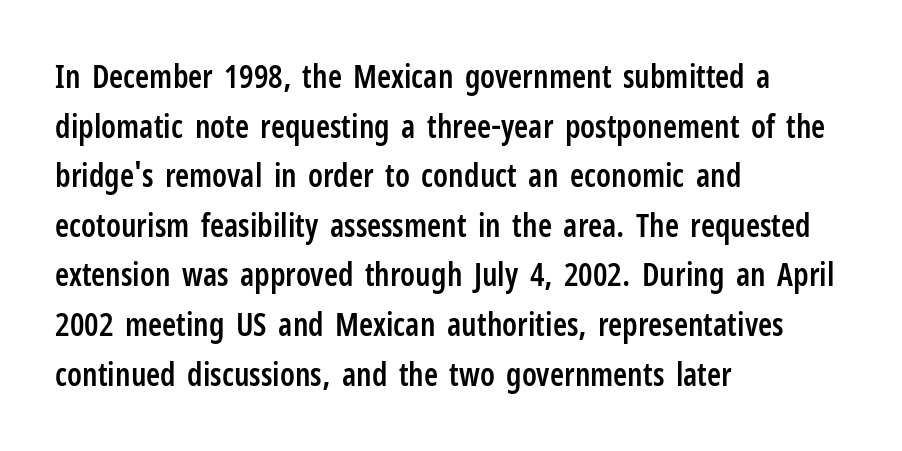
Check where the strokes stop: nothing finishes them off — pure sans. The type is set solid horizontally, with unmodified tracking. A bare baseline throughout the passage. Does the leading feel generous? No, just average. Emphasis by weight is partial: semibold. Is this a fixed-width face? No — the glyphs have proportional, varying widths.
